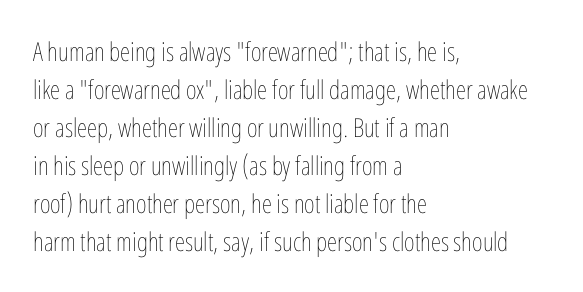
The image shows 26 px text type, upright; set left-aligned, normal line spacing (1.46x), normal letter spacing, not underlined.
